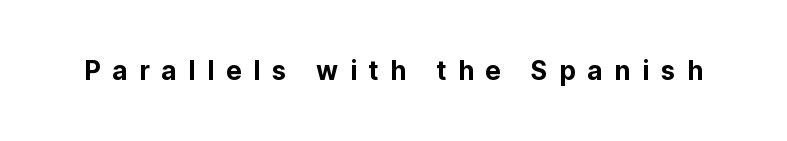
The image shows 26 px text type, upright; set unusually wide letter spacing (+0.45 em), not underlined.
